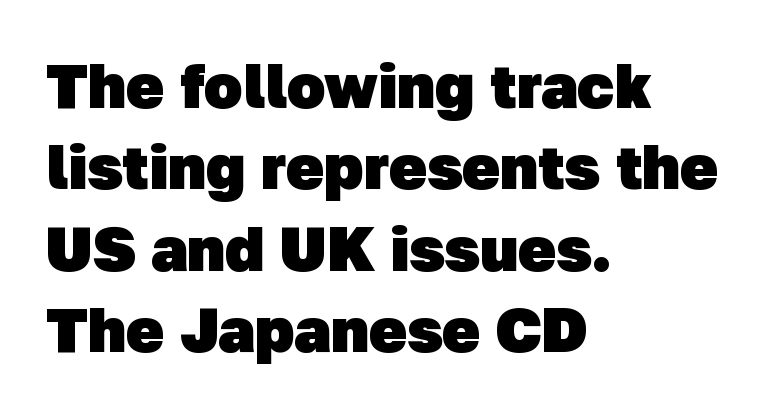
The image shows 63 px heavy sans-serif type; set left-aligned, normal line spacing (1.29x), normal letter spacing, not underlined; low stroke contrast and a medium x-height.
